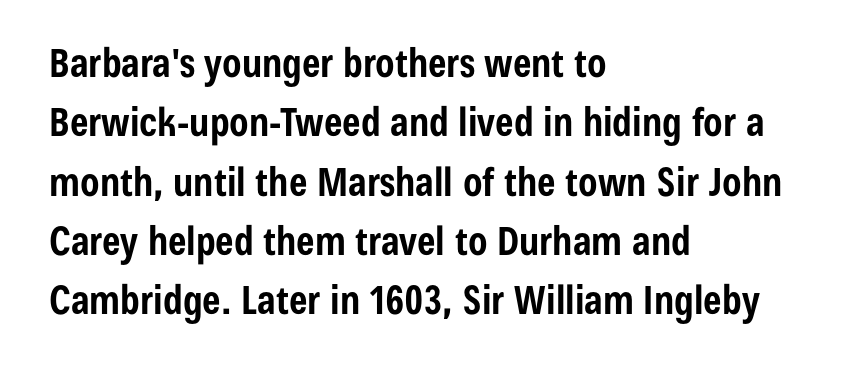
The designer left line spacing at the default. The space directly below the letters is spotless. The glyphs have the mass of a bold cut. All the whitespace from short lines collects on the right.
